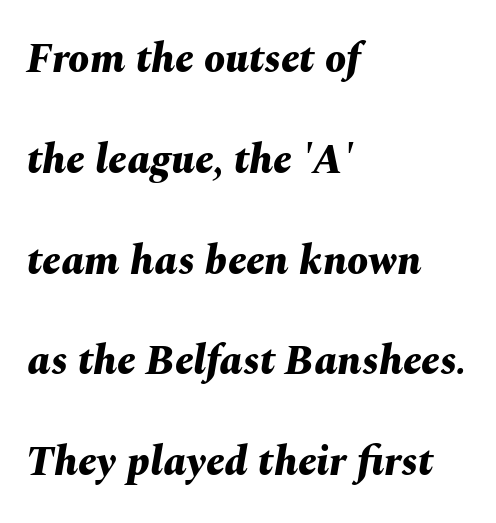
Which margin do the lines hug? The left one — the right edge is uneven. Proportional: the letters do not fall into vertical columns. Leading: increased. Decoration check: the copy has no underline. Does the weight exceed regular? Yes, all the way to bold.
